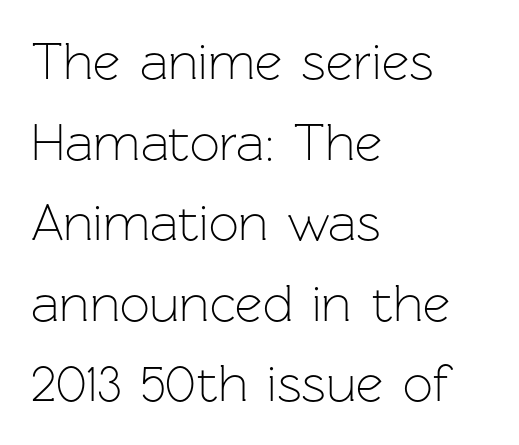
{"serif": "no", "italic": "no", "bold": "no", "weight": "light", "width": "normal", "stroke_contrast": "low", "x_height": "medium", "monospaced": "no", "underline": "no", "align": "left", "line_spacing": "normal", "line_spacing_ratio": 1.52, "letter_spacing": "normal", "letter_spacing_em": 0.0, "glyph_px": 53}
